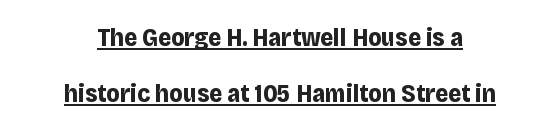
The image shows 25 px bold type, upright; set centered, loose line spacing (2.23x), normal letter spacing, underlined.
